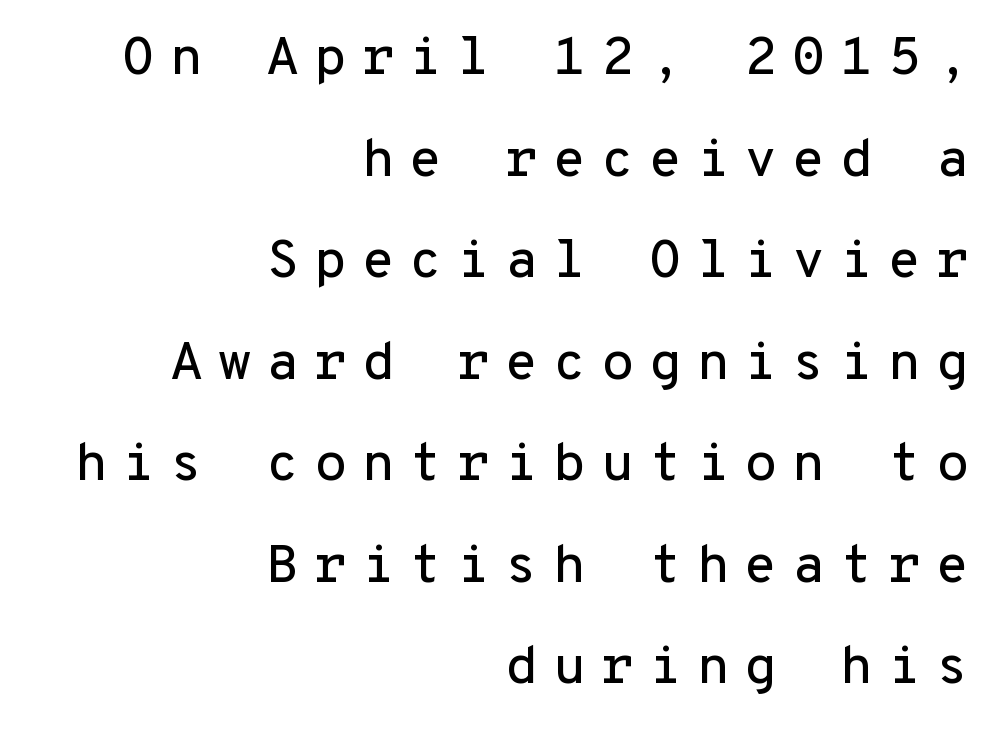
{"serif": "no", "italic": "no", "width": "normal", "stroke_contrast": "low", "x_height": "medium", "monospaced": "yes", "underline": "no", "align": "right", "line_spacing_ratio": 1.88, "letter_spacing": "wide", "letter_spacing_em": 0.27, "glyph_px": 54}
